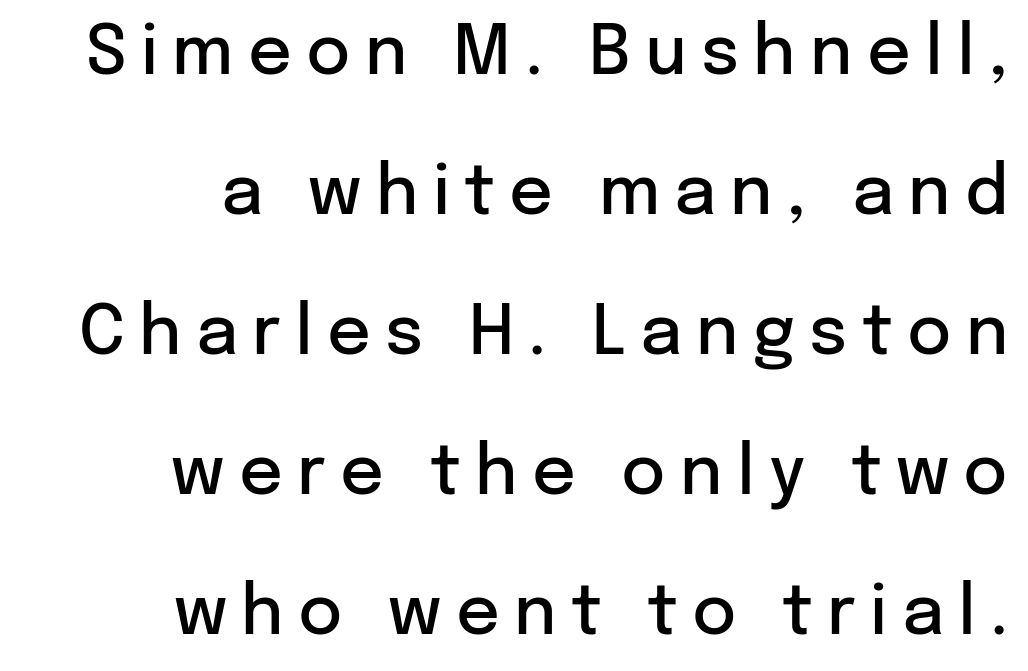
{"serif": "no", "italic": "no", "bold": "semi", "weight": "semibold", "width": "normal", "stroke_contrast": "low", "x_height": "medium", "monospaced": "no", "underline": "no", "align": "right", "line_spacing": "loose", "line_spacing_ratio": 2.06, "letter_spacing": "wide", "letter_spacing_em": 0.21, "glyph_px": 68}
